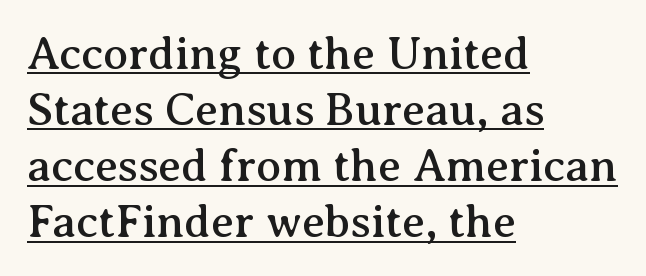
{"serif": "yes", "italic": "no", "width": "normal", "stroke_contrast": "medium", "x_height": "medium", "monospaced": "no", "underline": "yes", "align": "left", "line_spacing_ratio": 1.22, "letter_spacing": "normal", "letter_spacing_em": 0.0, "glyph_px": 46}
